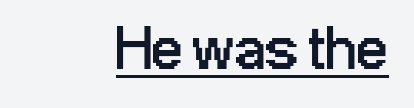
The letters advance in unequal steps, a hallmark of proportional type. This rendering employs a face without finishing strokes, i.e., a sans-serif. Designer's note — italics off, roman on. Beneath each row of characters lies a ruled line. Between one letter and the next there's only the usual sliver of space.
